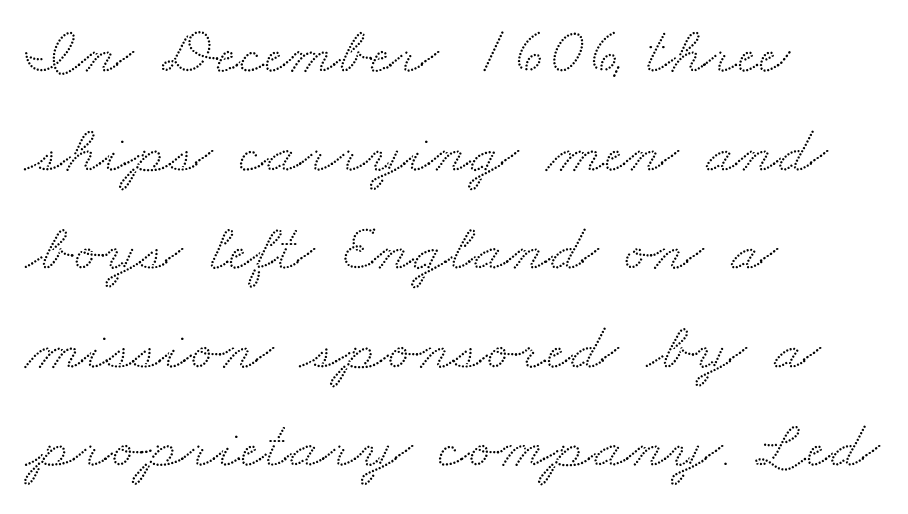
Yep, those are serifs on the letters. In terms of letterspacing, this is plain default setting. Character widths vary here, with narrow letters taking less room than wide ones. The compositor pushed each line to the left boundary.
